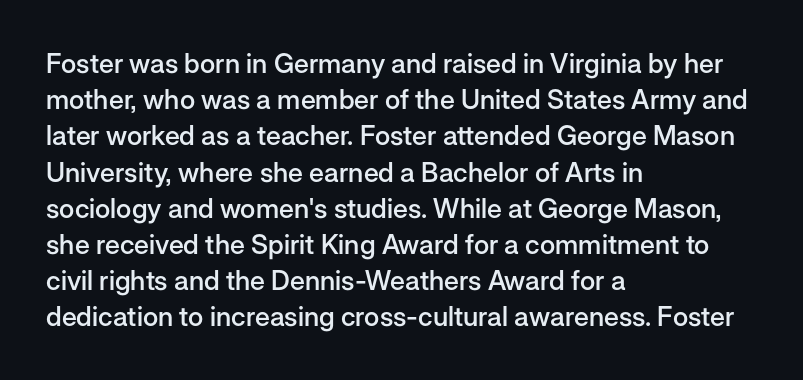
Nobody touched the tracking dial on this one. Its strokes are somewhat broadened, the hallmark of semibold type. Reading down the column, the eye jumps a familiar distance to each next line. Decoration check: the copy has no underline. The paragraph has a hard left edge and a soft right edge. Does the lettering tilt? It doesn't — this is upright.
